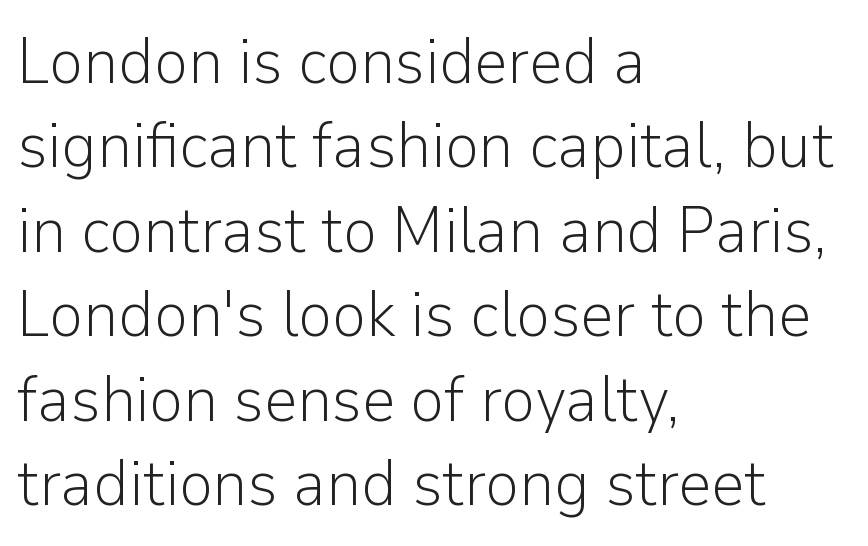
Q: Is the text bold? A: No.
Q: Is the text italic (slanted)? A: No, it is upright.
Q: Is the typeface a serif or a sans-serif typeface? A: Sans-serif.
Q: Is the text underlined? A: No.
Q: How is the paragraph aligned? A: Left-aligned.
Q: Is the spacing between letters normal or unusually wide? A: Normal.
Q: Is the spacing between lines tight, normal or loose? A: Normal.
Q: Width (condensed, normal, or wide)? A: Normal.
Q: Stroke contrast? A: Low.
Q: x-height? A: Medium.
Q: Monospaced? A: No.
